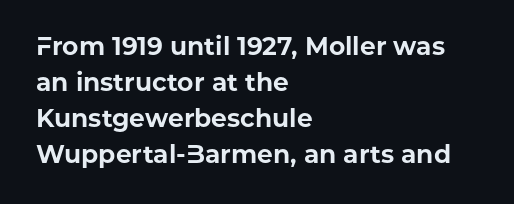
The image shows 25 px bold type, upright; set left-aligned, normal line spacing (1.44x), normal letter spacing, not underlined.
